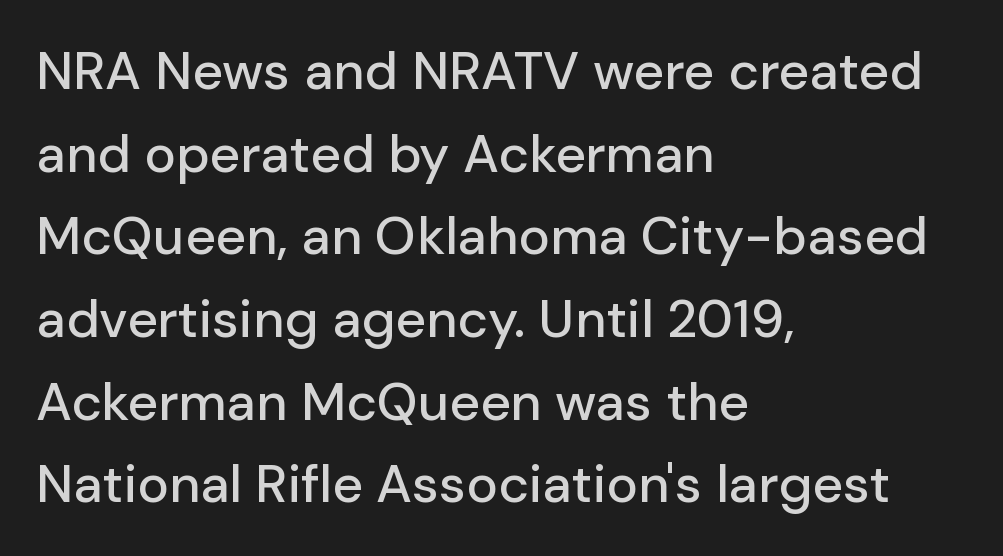
Q: Is the text italic (slanted)? A: No, it is upright.
Q: Is the typeface a serif or a sans-serif typeface? A: Sans-serif.
Q: Is the text underlined? A: No.
Q: How is the paragraph aligned? A: Left-aligned.
Q: Is the spacing between letters normal or unusually wide? A: Normal.
Q: Is the spacing between lines tight, normal or loose? A: Normal.
Q: Width (condensed, normal, or wide)? A: Normal.
Q: Stroke contrast? A: Low.
Q: x-height? A: Medium.
Q: Monospaced? A: No.
